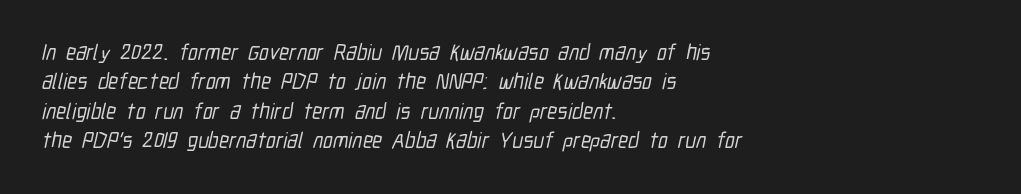
Beneath every word, the page is bare. Caption: multi-line text, flush left, ragged right. In terms of leading, this rendering sits right in the middle. This rendering leaves character spacing at its baseline value.
